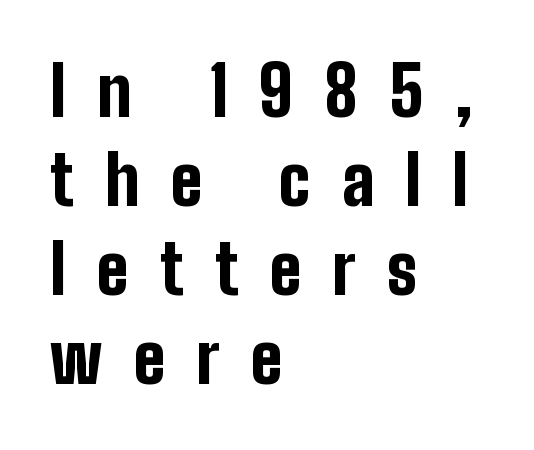
Q: Is the text bold? A: Yes.
Q: Is the text italic (slanted)? A: No, it is upright.
Q: Is the typeface a serif or a sans-serif typeface? A: Sans-serif.
Q: Is the text underlined? A: No.
Q: How is the paragraph aligned? A: Left-aligned.
Q: Is the spacing between letters normal or unusually wide? A: Unusually wide.
Q: Is the spacing between lines tight, normal or loose? A: Normal.
Q: Width (condensed, normal, or wide)? A: Condensed.
Q: Stroke contrast? A: Low.
Q: x-height? A: Medium.
Q: Monospaced? A: No.
